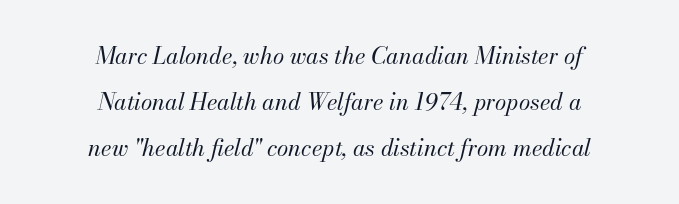
This sample uses plain, unmodified letter spacing. Horizontally, the lines are justified to the midpoint only. Compared with typical paragraphs, the rows here are farther apart. This is not heavy type; no bold has been used.
